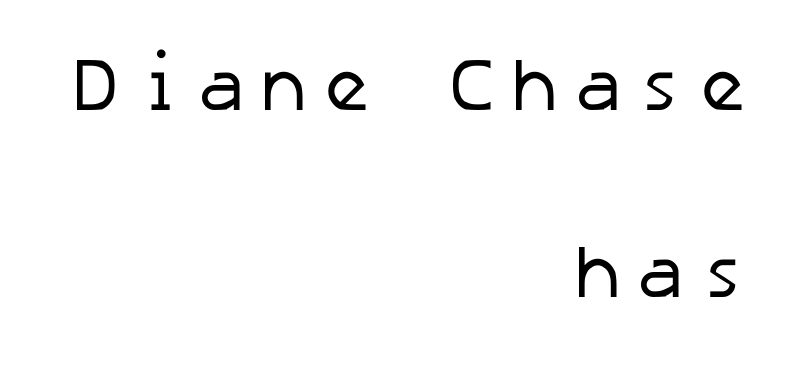
The image shows 75 px regular-weight sans-serif type; set right-aligned, loose line spacing (2.5x), not underlined; low stroke contrast and a medium x-height.
